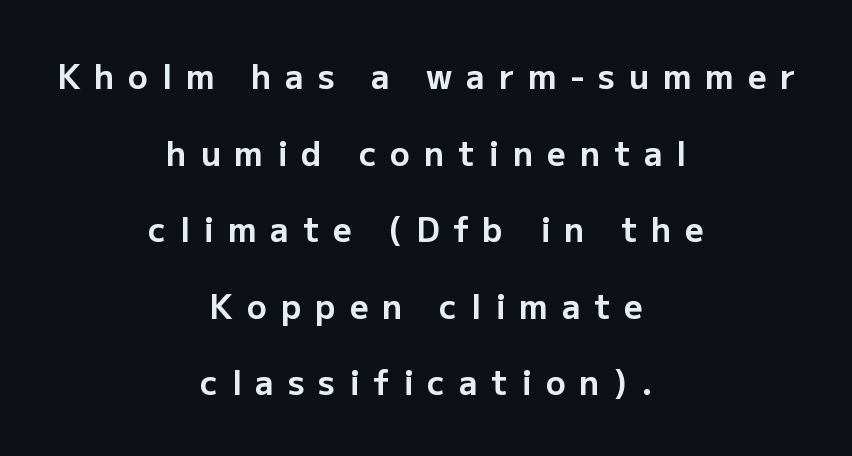
The image shows 33 px bold sans-serif type, upright; set centered, loose line spacing (2.32x), unusually wide letter spacing (+0.42 em), not underlined; low stroke contrast and a medium x-height.
